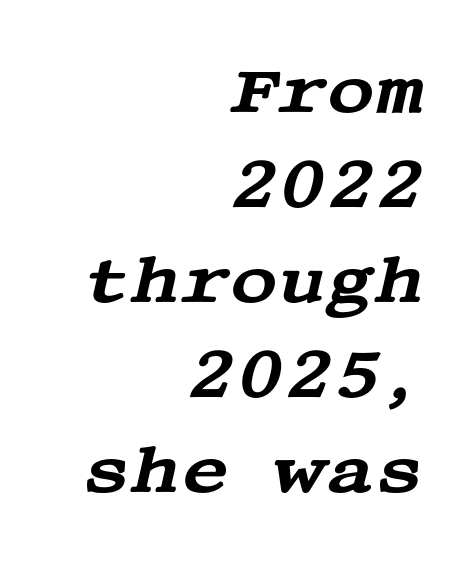
Is the type slanted? Yes — the strokes lean at a clear angle. The paragraph has a hard right edge and a soft left edge. The words here are not underlined. Reading down the column, the eye jumps a familiar distance to each next line. The passage shown has conventional tracking throughout. This is serif lettering, the kind often seen in printed books.
